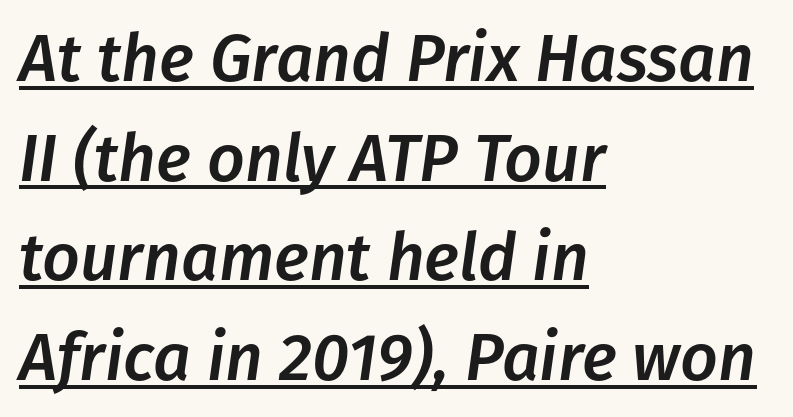
{"italic": "yes", "lean": "right", "slant_degrees": 8, "width": "normal", "stroke_contrast": "low", "x_height": "medium", "monospaced": "no", "underline": "yes", "align": "left", "line_spacing": "normal", "line_spacing_ratio": 1.51, "letter_spacing": "normal", "letter_spacing_em": 0.0, "glyph_px": 66}
